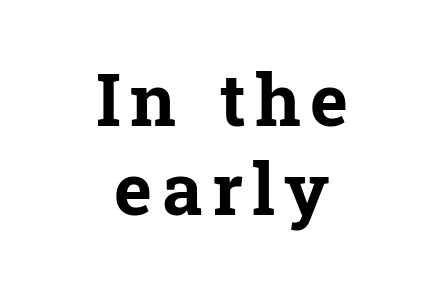
The image shows 72 px bold serif type, upright; set centered, line spacing 1.23x, not underlined; low stroke contrast and a medium x-height.
